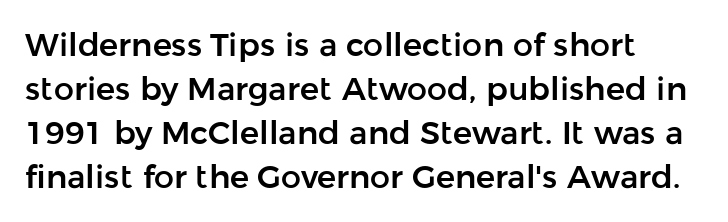
Regarding leading, the lines here are spaced in the standard way. This sample uses a sans-serif face. Designer's note — italics off, roman on. Compared with typical body copy, the letter spacing here is the same.
